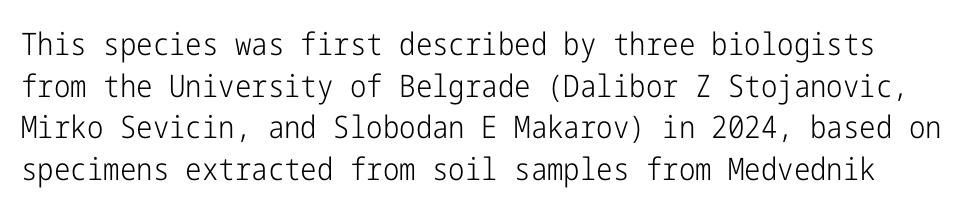
Q: Is the text bold? A: No.
Q: Is the text italic (slanted)? A: No, it is upright.
Q: Is the typeface a serif or a sans-serif typeface? A: Sans-serif.
Q: Is the text underlined? A: No.
Q: Is the spacing between letters normal or unusually wide? A: Normal.
Q: Is the spacing between lines tight, normal or loose? A: Normal.
Q: Width (condensed, normal, or wide)? A: Condensed.
Q: Stroke contrast? A: Low.
Q: x-height? A: Medium.
